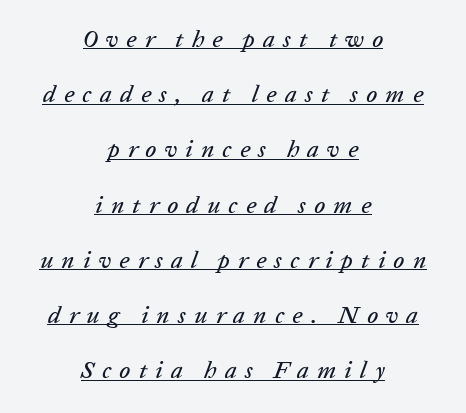
What stands out about the letter spacing? Its width — letters are far apart. This rendering features underlined lettering. Tall strokes in this sample are angled rather than plumb. The vertical gap from one line to the next is large. The whitespace from short lines is split evenly between both sides.
